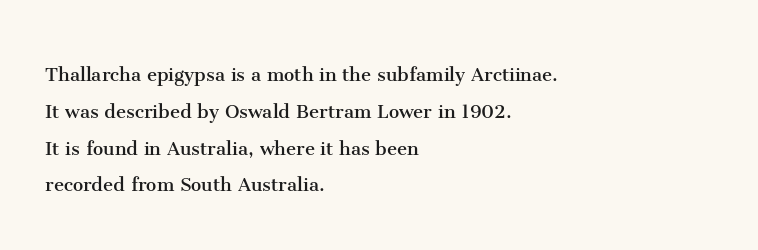
Q: Is the text bold? A: No.
Q: Is the text italic (slanted)? A: No, it is upright.
Q: Is the text underlined? A: No.
Q: How is the paragraph aligned? A: Left-aligned.
Q: Is the spacing between letters normal or unusually wide? A: Normal.
Q: Is the spacing between lines tight, normal or loose? A: Normal.
